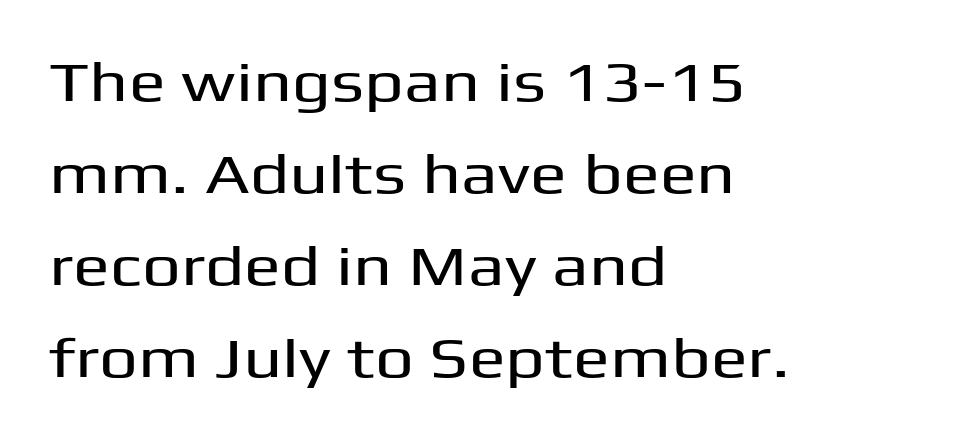
{"serif": "no", "italic": "no", "width": "wide", "stroke_contrast": "medium", "x_height": "medium", "monospaced": "no", "underline": "no", "align": "left", "line_spacing": "normal", "line_spacing_ratio": 1.67, "letter_spacing": "normal", "letter_spacing_em": 0.0, "glyph_px": 55}
